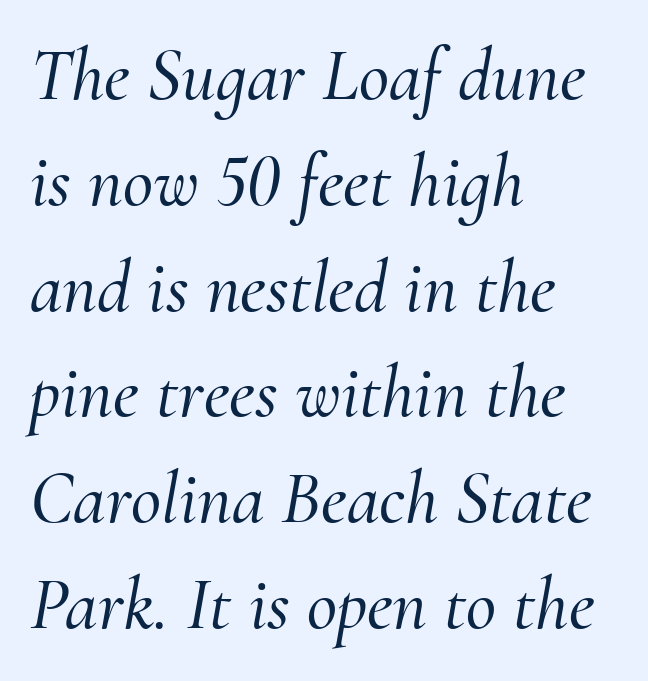
The paragraph has a hard left edge and a soft right edge. This sample uses an oblique cut, with every glyph tilted off the vertical. Type without underlining. Tracking value appears to be zero — textbook default spacing. Font category for this specimen: serif. Vertical spacing — default.
